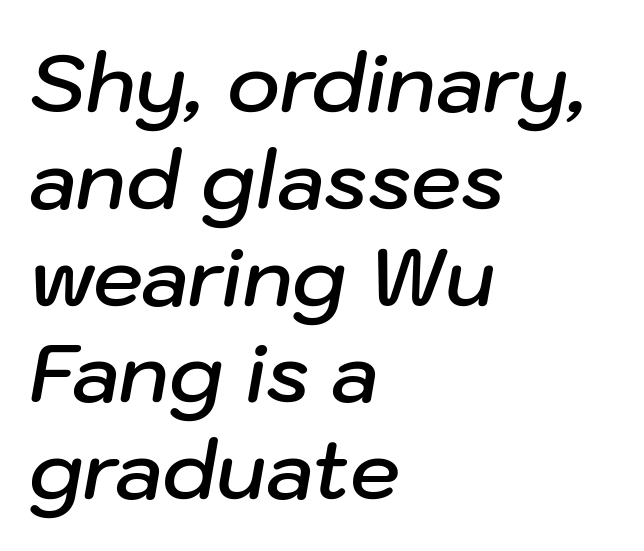
{"italic": "yes", "lean": "right", "slant_degrees": 10, "bold": "semi", "weight": "semibold", "width": "normal", "stroke_contrast": "low", "x_height": "medium", "monospaced": "no", "underline": "no", "align": "left", "line_spacing_ratio": 1.21, "letter_spacing": "normal", "letter_spacing_em": 0.0, "glyph_px": 80}
